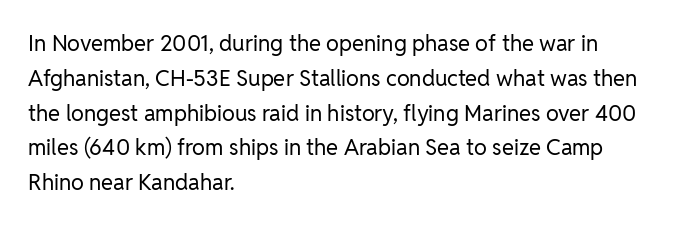
Q: Is the text bold? A: No.
Q: Is the text italic (slanted)? A: No, it is upright.
Q: Is the text underlined? A: No.
Q: How is the paragraph aligned? A: Left-aligned.
Q: Is the spacing between letters normal or unusually wide? A: Normal.
Q: Is the spacing between lines tight, normal or loose? A: Normal.
